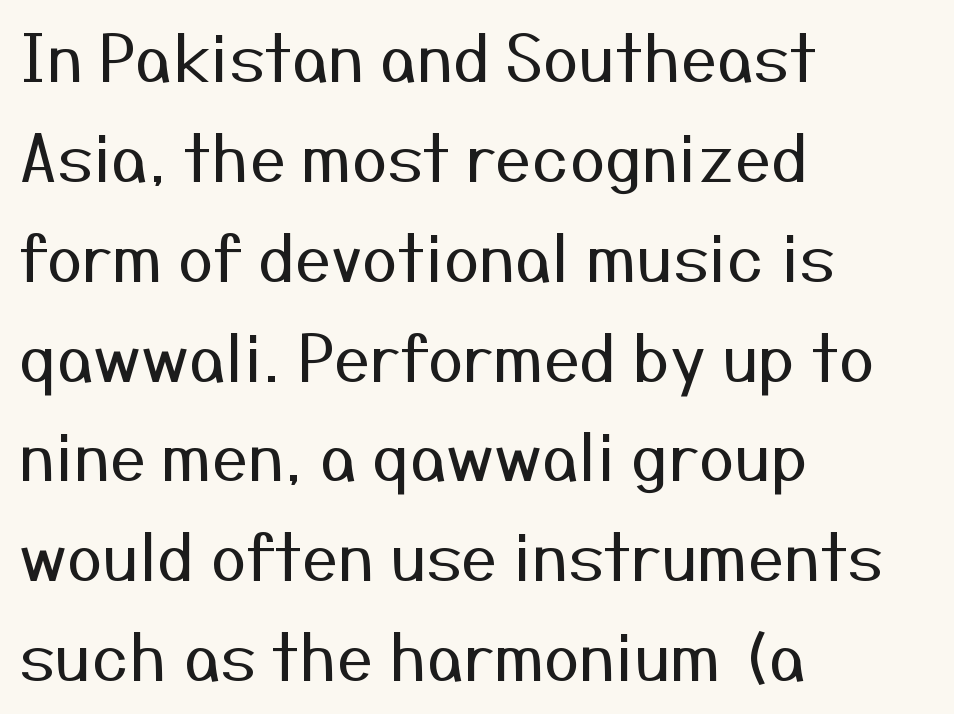
Note the varied advance widths — an 'i' is clearly narrower than an 'm'. Default kerning and tracking; the words read as compact shapes. Posture: vertical. Left-aligned paragraph, ragged on the right.
